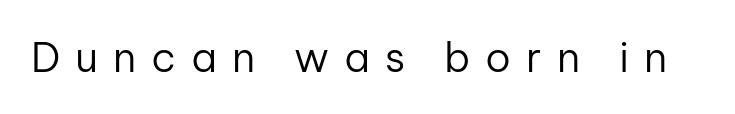
You can tell it's not italic because the verticals are truly vertical. There is plenty of visible air inserted between adjacent glyphs. No letter is thick-stroked: the sample isn't bold. You can tell from the bare stems that sans-serif type was used. Rule under the text: the space is simply empty.
